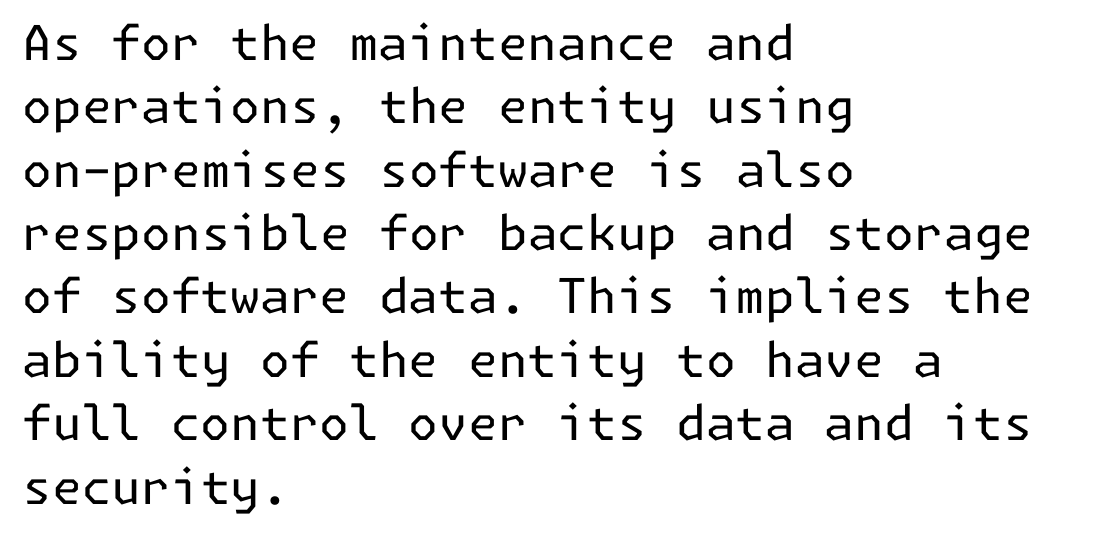
Q: Is the text bold? A: No.
Q: Is the text italic (slanted)? A: No, it is upright.
Q: Is the typeface a serif or a sans-serif typeface? A: Sans-serif.
Q: Is the text underlined? A: No.
Q: How is the paragraph aligned? A: Left-aligned.
Q: Is the spacing between letters normal or unusually wide? A: Normal.
Q: Is the spacing between lines tight, normal or loose? A: Normal.
Q: Width (condensed, normal, or wide)? A: Normal.
Q: Stroke contrast? A: Low.
Q: x-height? A: Medium.
